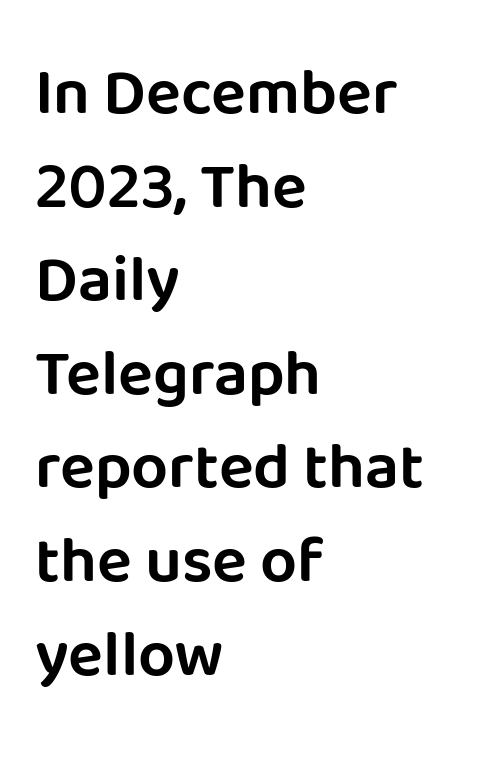
Horizontally, the lines are justified to the leading edge only. Each letter keeps its own natural width here, so spacing adapts to shape. Honestly, the row spacing looks completely unremarkable. The gaps between neighbouring characters are ordinary and unremarkable. Rule under the text: the space is simply empty.
